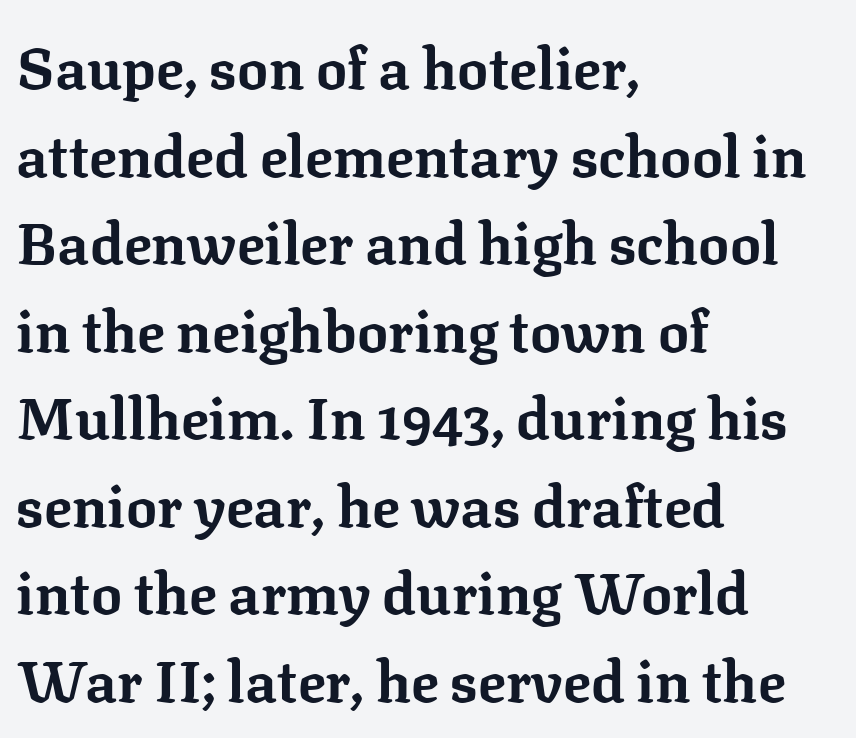
{"serif": "yes", "italic": "no", "bold": "yes", "weight": "bold", "width": "normal", "stroke_contrast": "low", "x_height": "medium", "monospaced": "no", "underline": "no", "align": "left", "line_spacing": "normal", "line_spacing_ratio": 1.51, "letter_spacing": "normal", "letter_spacing_em": 0.0, "glyph_px": 58}
